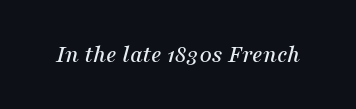
Q: Is the text italic (slanted)? A: Yes, it leans right by about 16 degrees.
Q: Is the text underlined? A: No.
Q: Is the spacing between letters normal or unusually wide? A: Normal.
